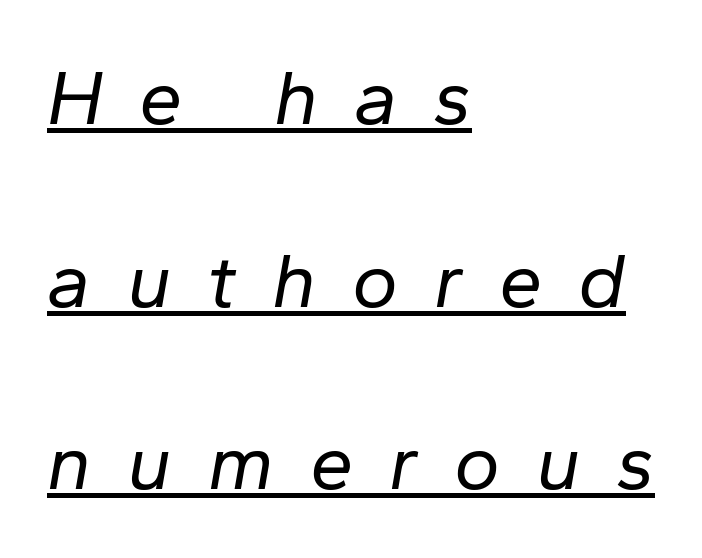
Whoever set this chose breathing room over compactness in the vertical rhythm. Nothing heavy about these letters — not bold at all. Character widths vary here, with narrow letters taking less room than wide ones. Decoration check: the copy is underlined. Slant detected: the letters are inclined. How are the letters spaced? Widely, with obvious added tracking.
